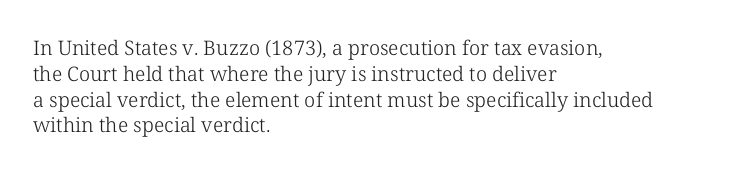
The image shows 20 px text type, upright; set left-aligned, normal line spacing (1.29x), normal letter spacing, not underlined.
